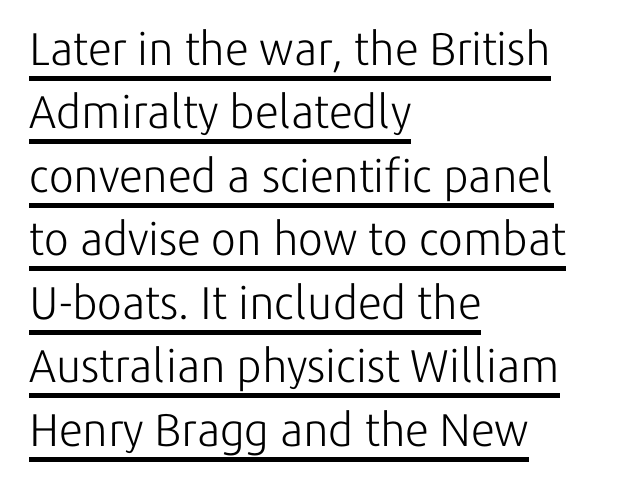
The image shows 46 px light sans-serif type, upright; set left-aligned, normal line spacing (1.38x), normal letter spacing, underlined; low stroke contrast and a medium x-height.
